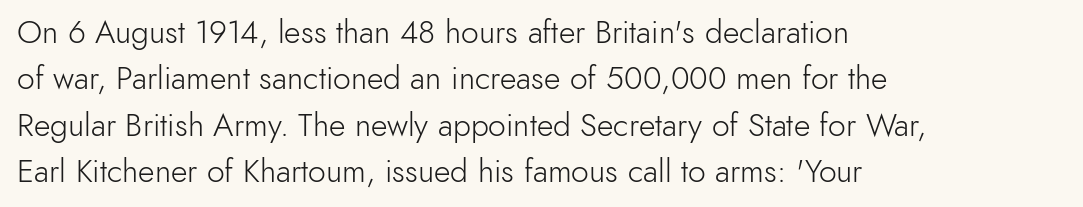
{"serif": "no", "italic": "no", "bold": "no", "weight": "light", "width": "normal", "x_height": "small", "monospaced": "no", "underline": "no", "align": "left", "line_spacing": "normal", "line_spacing_ratio": 1.45, "letter_spacing": "normal", "letter_spacing_em": 0.0, "glyph_px": 32}
